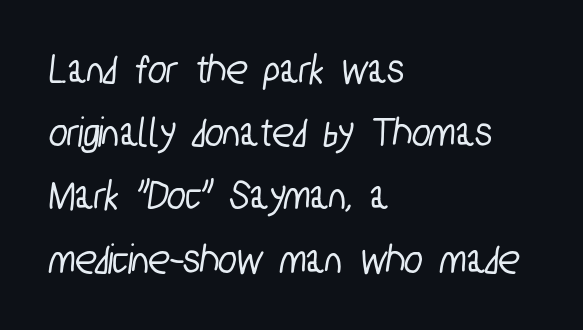
The image shows 43 px condensed sans-serif type; set left-aligned, normal line spacing (1.47x), normal letter spacing, not underlined; low stroke contrast and a medium x-height.
